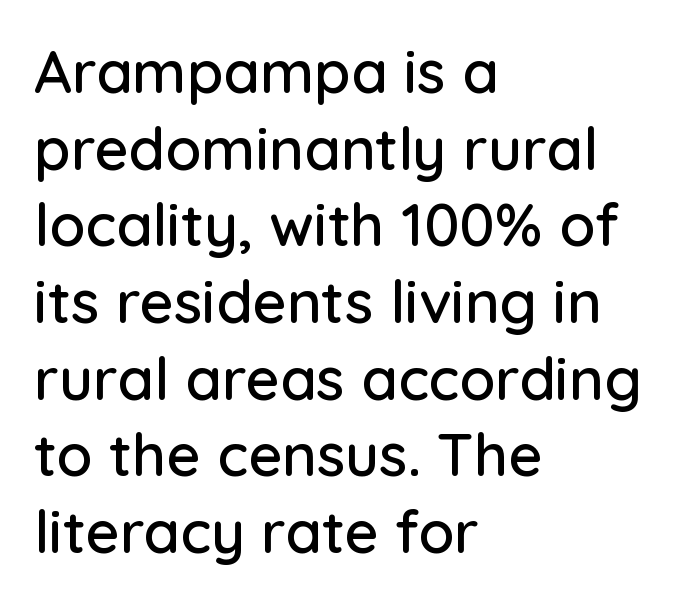
{"serif": "no", "italic": "no", "width": "normal", "stroke_contrast": "low", "x_height": "medium", "monospaced": "no", "underline": "no", "align": "left", "line_spacing": "normal", "line_spacing_ratio": 1.3, "letter_spacing": "normal", "letter_spacing_em": 0.0, "glyph_px": 59}
